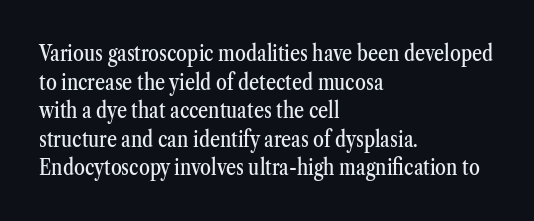
A normal amount of white space separates one row of letters from the next. Unmarked baselines from the first word to the last. These lines were composed using upright roman letters. Compared with typical body copy, the letter spacing here is the same. Line beginnings align vertically; line endings do not.
